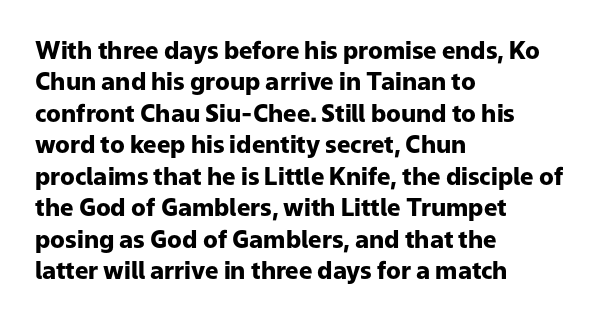
Caption: standard tracking, unaltered. In CSS terms this would be text-align: left. Unlike italic type, these characters show no tilt at all. A dark, heavy texture on the line: the type is bold.
